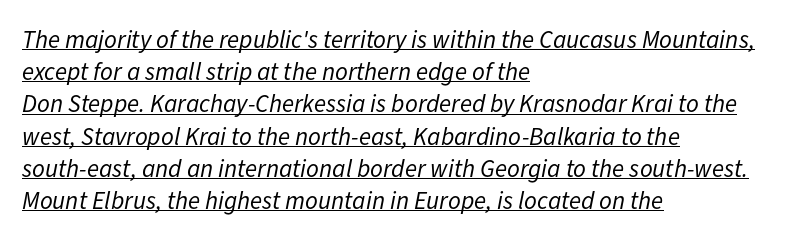
Does extra space separate the letters? No, they use regular spacing. Leftover space on each line is placed entirely after the last word. The lines sit at an ordinary, default distance from one another. The passage shown is underscored from start to finish.
